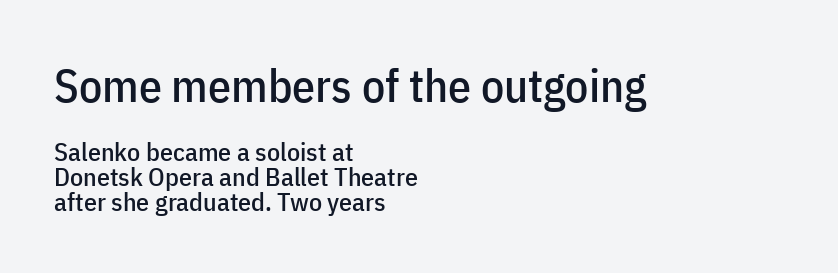
The image shows 46 px condensed sans-serif type, upright; set left-aligned, tight line spacing (0.95x), normal letter spacing, not underlined; the first (top) block is 1.77x larger; low stroke contrast and a medium x-height.
